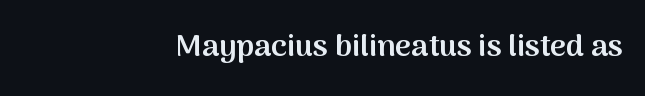
Q: Is the text bold? A: Semi-bold.
Q: Is the text italic (slanted)? A: No, it is upright.
Q: Is the typeface a serif or a sans-serif typeface? A: Sans-serif.
Q: Is the text underlined? A: No.
Q: How is the paragraph aligned? A: Right-aligned.
Q: Is the spacing between letters normal or unusually wide? A: Normal.
Q: Width (condensed, normal, or wide)? A: Normal.
Q: Stroke contrast? A: Medium.
Q: x-height? A: Medium.
Q: Monospaced? A: No.
